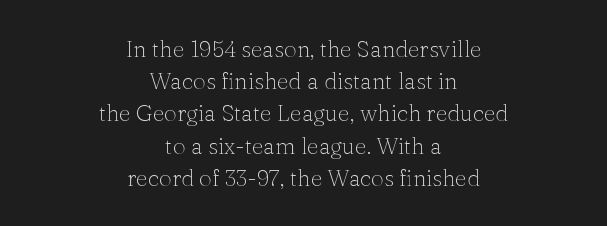
The image shows 23 px text type, upright; set centered, normal line spacing (1.4x), normal letter spacing, not underlined.
